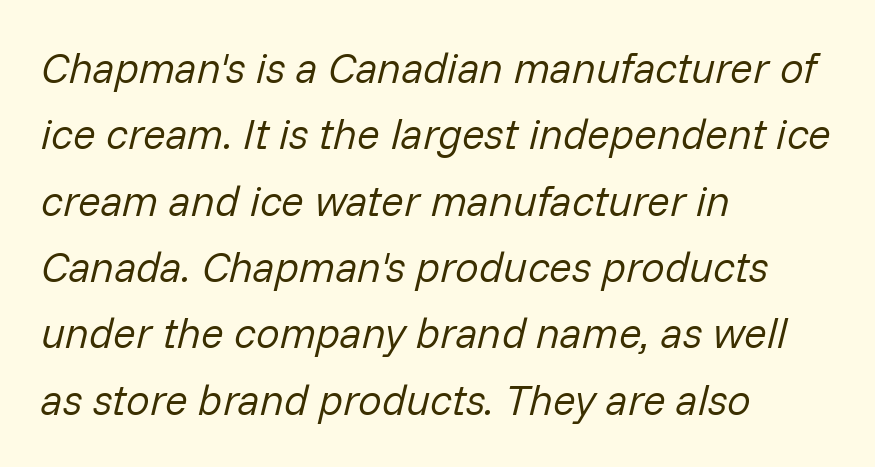
{"italic": "yes", "lean": "right", "slant_degrees": 14, "bold": "no", "weight": "regular", "width": "normal", "stroke_contrast": "low", "x_height": "medium", "monospaced": "no", "underline": "no", "align": "left", "line_spacing": "normal", "line_spacing_ratio": 1.58, "letter_spacing": "normal", "letter_spacing_em": 0.0, "glyph_px": 42}
